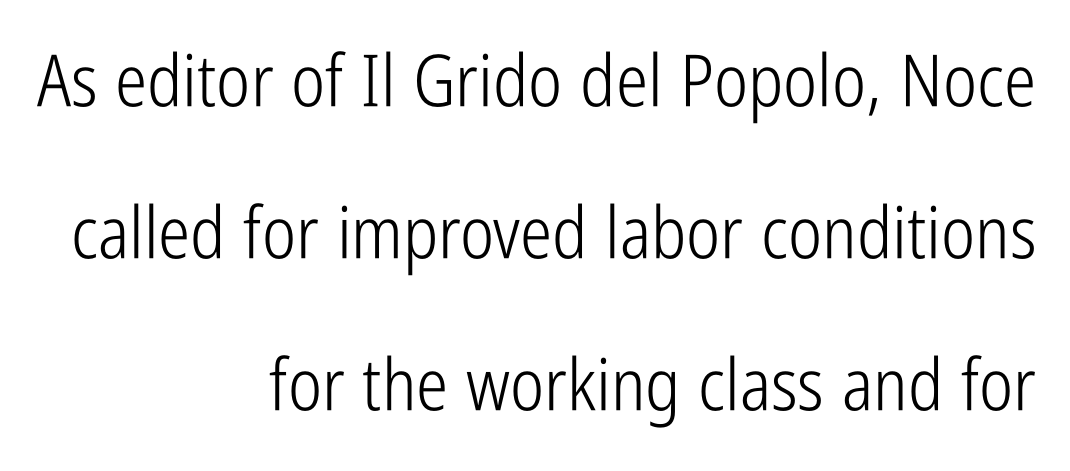
The image shows 72 px light, condensed sans-serif type, upright; set right-aligned, loose line spacing (2.11x), normal letter spacing, not underlined; low stroke contrast and a medium x-height.
